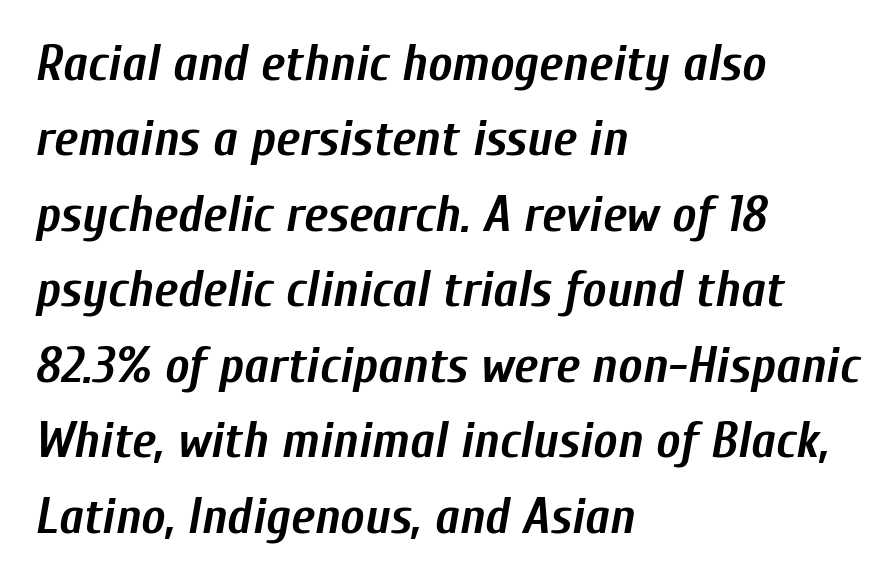
Q: Is the text bold? A: Yes.
Q: Is the text italic (slanted)? A: Yes, it leans right by about 10 degrees.
Q: Is the text underlined? A: No.
Q: How is the paragraph aligned? A: Left-aligned.
Q: Is the spacing between letters normal or unusually wide? A: Normal.
Q: Is the spacing between lines tight, normal or loose? A: Normal.
Q: Width (condensed, normal, or wide)? A: Condensed.
Q: Stroke contrast? A: Low.
Q: x-height? A: Medium.
Q: Monospaced? A: No.
